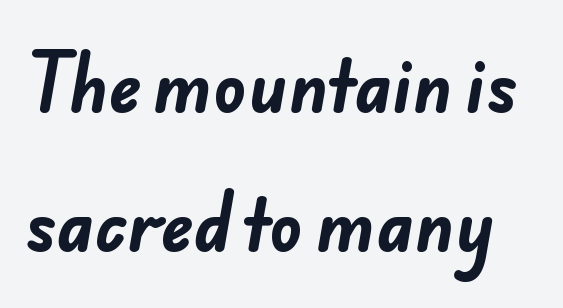
Q: Is the text bold? A: Yes.
Q: Is the typeface a serif or a sans-serif typeface? A: Sans-serif.
Q: Is the text underlined? A: No.
Q: Is the spacing between letters normal or unusually wide? A: Normal.
Q: Is the spacing between lines tight, normal or loose? A: Loose.
Q: Width (condensed, normal, or wide)? A: Normal.
Q: Stroke contrast? A: Low.
Q: x-height? A: Small.
Q: Monospaced? A: No.
